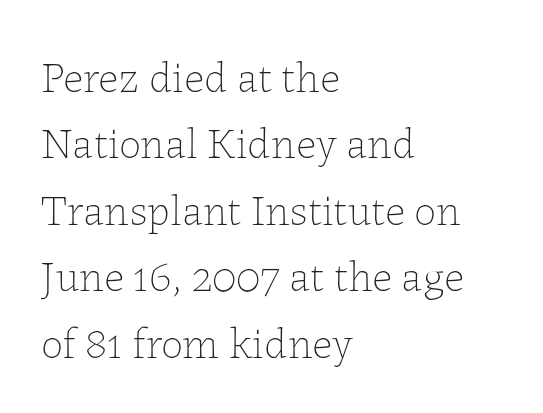
{"italic": "no", "bold": "no", "weight": "thin", "width": "normal", "stroke_contrast": "low", "x_height": "medium", "monospaced": "no", "underline": "no", "align": "left", "line_spacing": "normal", "line_spacing_ratio": 1.51, "letter_spacing": "normal", "letter_spacing_em": 0.0, "glyph_px": 44}
